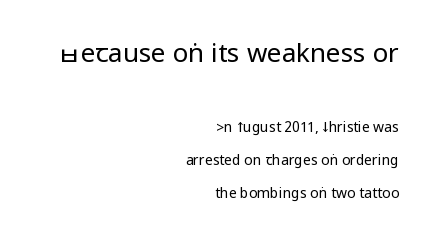
Q: Is the text bold? A: No.
Q: Is the text italic (slanted)? A: No, it is upright.
Q: Is the text underlined? A: No.
Q: How is the paragraph aligned? A: Right-aligned.
Q: Is the spacing between letters normal or unusually wide? A: Normal.
Q: Is the spacing between lines tight, normal or loose? A: Loose.
Q: Which block of text is set in a larger size, the first (top) or the second (bottom)? A: The first (top) one.
